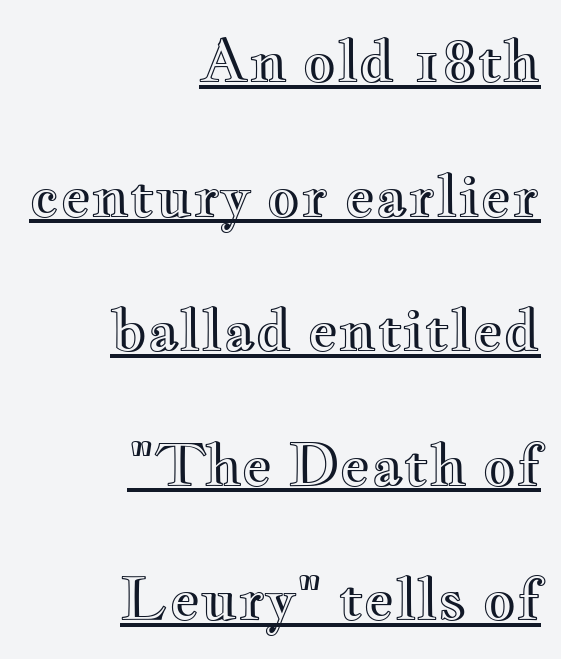
Q: Is the text italic (slanted)? A: No, it is upright.
Q: Is the text underlined? A: Yes.
Q: How is the paragraph aligned? A: Right-aligned.
Q: Is the spacing between letters normal or unusually wide? A: Normal.
Q: Is the spacing between lines tight, normal or loose? A: Loose.
Q: Width (condensed, normal, or wide)? A: Wide.
Q: x-height? A: Small.
Q: Monospaced? A: No.
